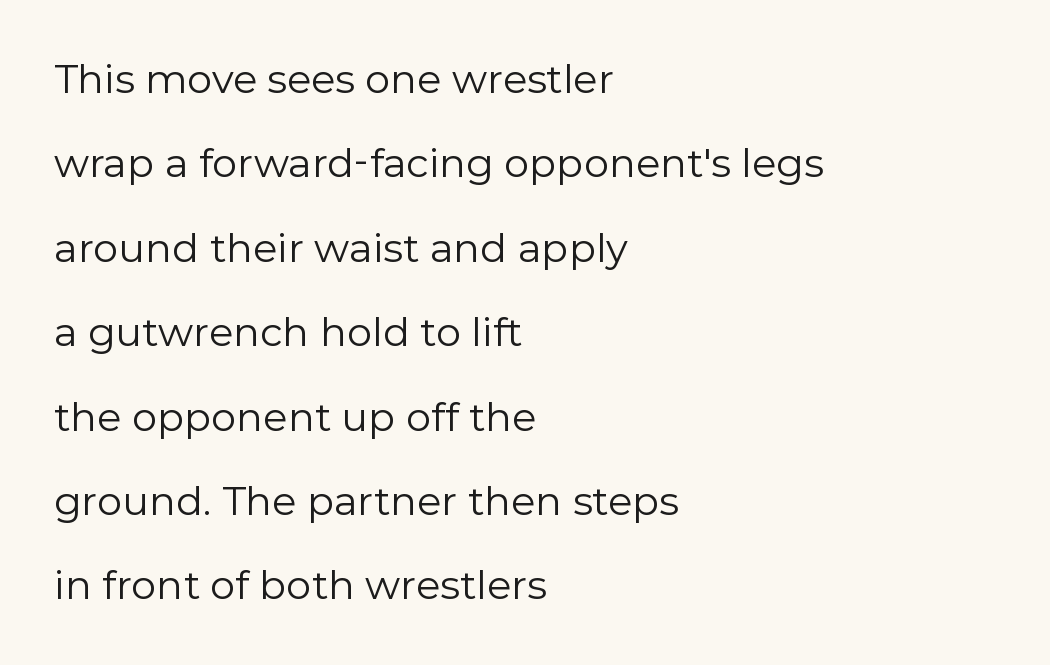
No word sits above an underline. Each letter's strokes conclude bluntly, with no projecting serifs. Is there much room between lines? Yes — plenty of vertical air separates them. The ragged edge is on the right, which tells us the setting is flush left. Stroke mass is kept to a normal reading level or below.
